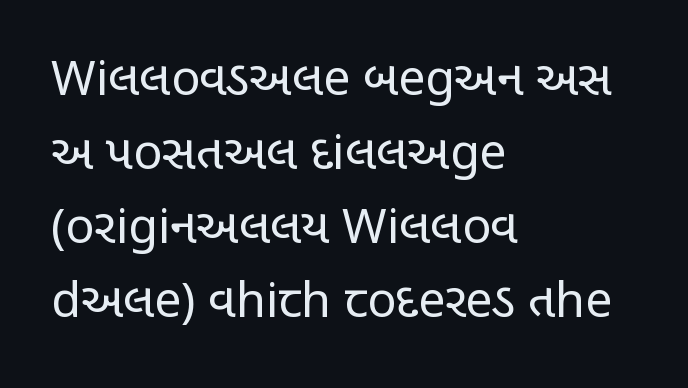
Q: Is the text bold? A: No.
Q: Is the text italic (slanted)? A: No, it is upright.
Q: Is the typeface a serif or a sans-serif typeface? A: Sans-serif.
Q: Is the text underlined? A: No.
Q: How is the paragraph aligned? A: Left-aligned.
Q: Is the spacing between letters normal or unusually wide? A: Normal.
Q: Is the spacing between lines tight, normal or loose? A: Normal.
Q: Width (condensed, normal, or wide)? A: Condensed.
Q: Stroke contrast? A: Low.
Q: x-height? A: Large.
Q: Monospaced? A: No.
